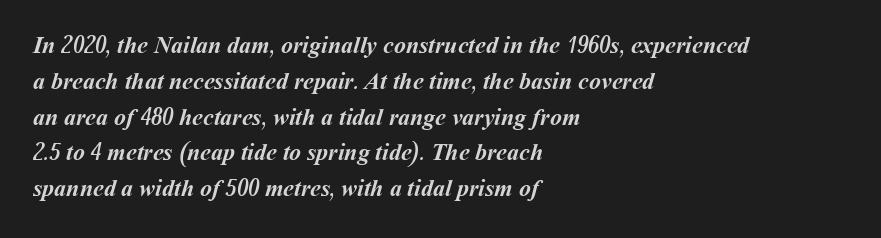
Q: Is the text bold? A: Yes.
Q: Is the text underlined? A: No.
Q: How is the paragraph aligned? A: Left-aligned.
Q: Is the spacing between letters normal or unusually wide? A: Normal.
Q: Is the spacing between lines tight, normal or loose? A: Normal.
